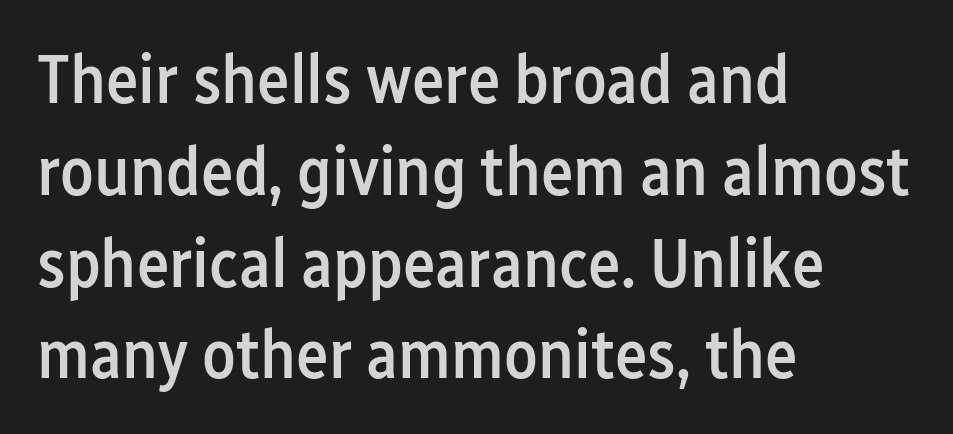
Q: Is the text bold? A: Semi-bold.
Q: Is the text italic (slanted)? A: No, it is upright.
Q: Is the typeface a serif or a sans-serif typeface? A: Sans-serif.
Q: Is the text underlined? A: No.
Q: How is the paragraph aligned? A: Left-aligned.
Q: Is the spacing between letters normal or unusually wide? A: Normal.
Q: Is the spacing between lines tight, normal or loose? A: Normal.
Q: Width (condensed, normal, or wide)? A: Condensed.
Q: Stroke contrast? A: Low.
Q: x-height? A: Medium.
Q: Monospaced? A: No.
